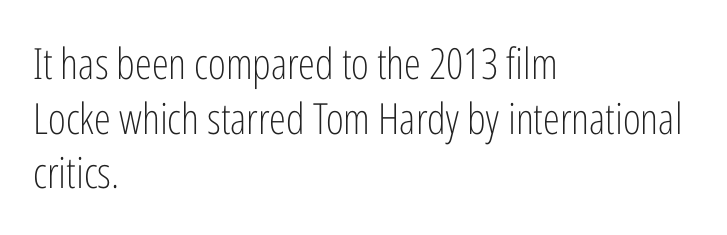
{"serif": "no", "italic": "no", "bold": "no", "weight": "light", "width": "condensed", "stroke_contrast": "low", "x_height": "medium", "monospaced": "no", "underline": "no", "align": "left", "line_spacing": "normal", "line_spacing_ratio": 1.27, "letter_spacing": "normal", "letter_spacing_em": 0.0, "glyph_px": 43}
